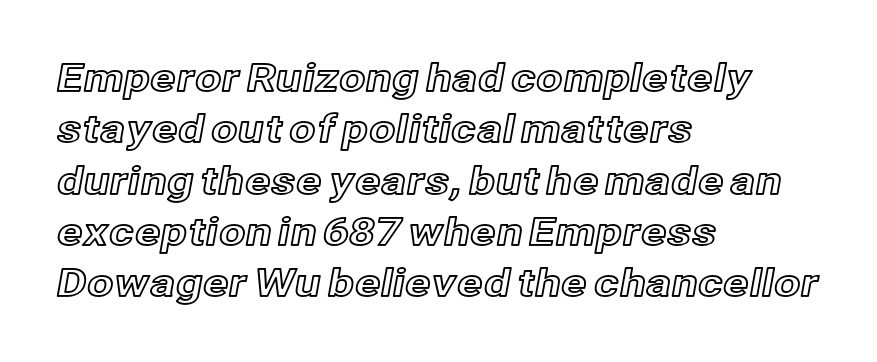
{"width": "normal", "x_height": "medium", "monospaced": "no", "underline": "no", "align": "left", "line_spacing": "normal", "line_spacing_ratio": 1.35, "letter_spacing": "normal", "letter_spacing_em": 0.0, "glyph_px": 38}
